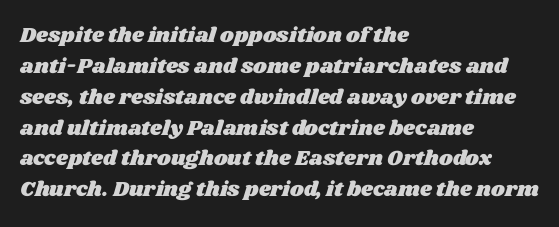
Q: Is the text underlined? A: No.
Q: How is the paragraph aligned? A: Left-aligned.
Q: Is the spacing between letters normal or unusually wide? A: Normal.
Q: Is the spacing between lines tight, normal or loose? A: Normal.
